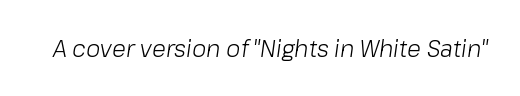
The image shows 23 px text type, italic (leaning right); set normal letter spacing, not underlined.
